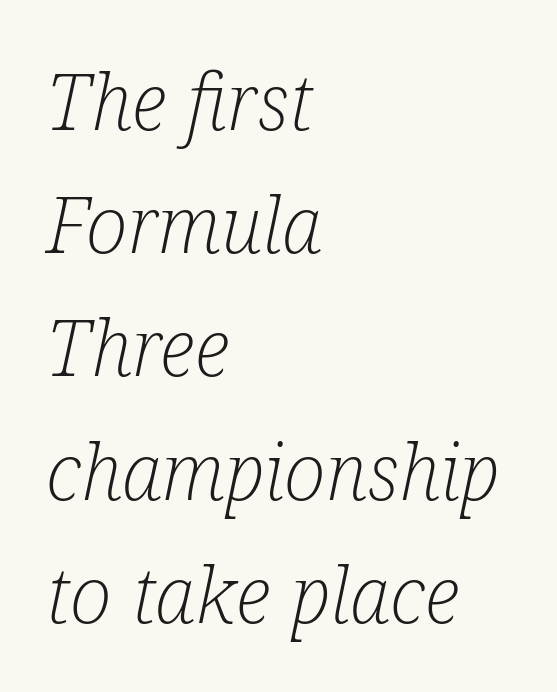
Q: Is the text bold? A: No.
Q: Is the text italic (slanted)? A: Yes, it leans right by about 12 degrees.
Q: Is the typeface a serif or a sans-serif typeface? A: Serif.
Q: Is the text underlined? A: No.
Q: How is the paragraph aligned? A: Left-aligned.
Q: Is the spacing between letters normal or unusually wide? A: Normal.
Q: Is the spacing between lines tight, normal or loose? A: Normal.
Q: Width (condensed, normal, or wide)? A: Condensed.
Q: Stroke contrast? A: Low.
Q: x-height? A: Medium.
Q: Monospaced? A: No.
